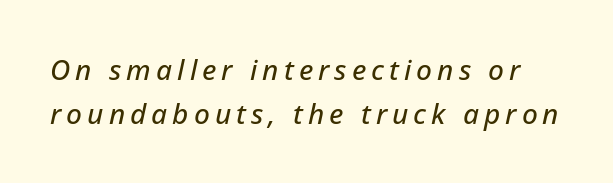
The image shows 28 px text type, italic (leaning right); set normal line spacing (1.57x), not underlined; low stroke contrast and a medium x-height.
